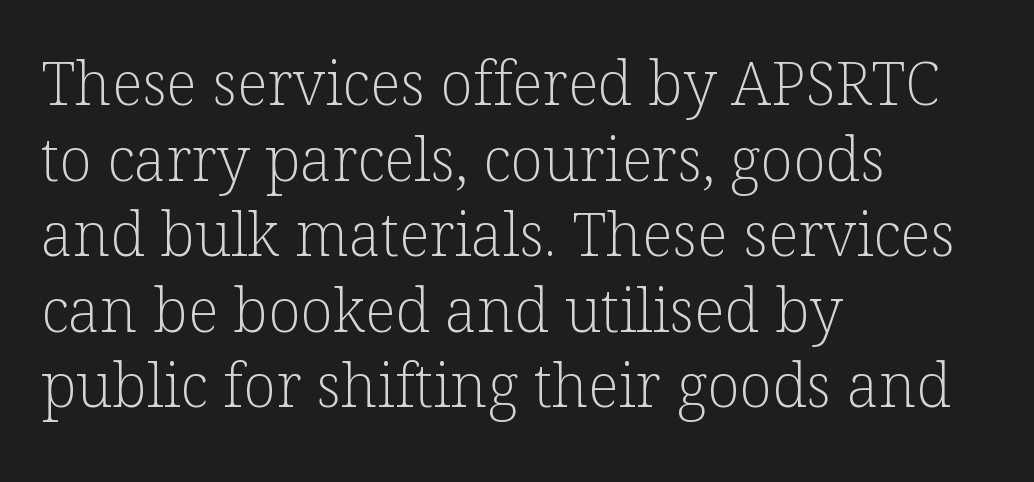
Q: Is the text bold? A: No.
Q: Is the text italic (slanted)? A: No, it is upright.
Q: Is the typeface a serif or a sans-serif typeface? A: Serif.
Q: Is the text underlined? A: No.
Q: How is the paragraph aligned? A: Left-aligned.
Q: Is the spacing between letters normal or unusually wide? A: Normal.
Q: Is the spacing between lines tight, normal or loose? A: Normal.
Q: Width (condensed, normal, or wide)? A: Normal.
Q: Stroke contrast? A: Low.
Q: x-height? A: Medium.
Q: Monospaced? A: No.
